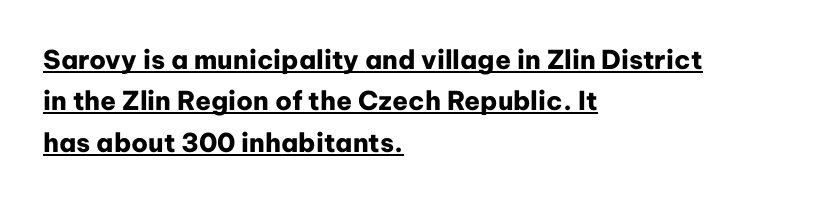
The image shows 26 px bold type, upright; set left-aligned, normal line spacing (1.59x), normal letter spacing, underlined.
